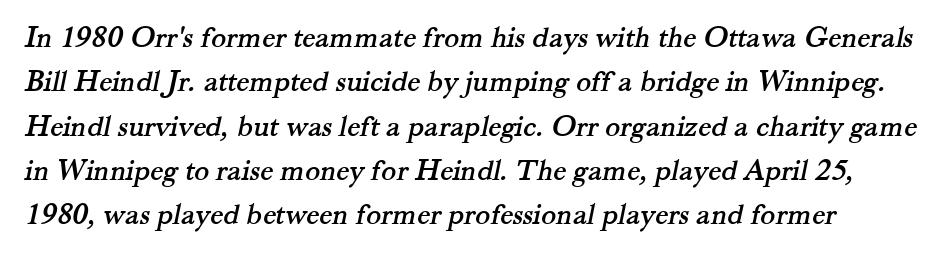
Q: Is the typeface a serif or a sans-serif typeface? A: Serif.
Q: Is the text underlined? A: No.
Q: How is the paragraph aligned? A: Left-aligned.
Q: Is the spacing between letters normal or unusually wide? A: Normal.
Q: Is the spacing between lines tight, normal or loose? A: Normal.
Q: Width (condensed, normal, or wide)? A: Normal.
Q: Stroke contrast? A: Medium.
Q: x-height? A: Small.
Q: Monospaced? A: No.
